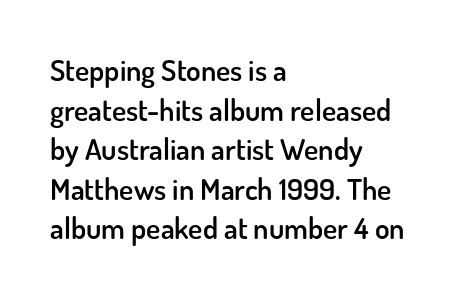
Q: Is the text bold? A: Semi-bold.
Q: Is the text italic (slanted)? A: No, it is upright.
Q: Is the typeface a serif or a sans-serif typeface? A: Sans-serif.
Q: Is the text underlined? A: No.
Q: How is the paragraph aligned? A: Left-aligned.
Q: Is the spacing between letters normal or unusually wide? A: Normal.
Q: Is the spacing between lines tight, normal or loose? A: Normal.
Q: Width (condensed, normal, or wide)? A: Normal.
Q: Stroke contrast? A: Low.
Q: x-height? A: Small.
Q: Monospaced? A: No.
